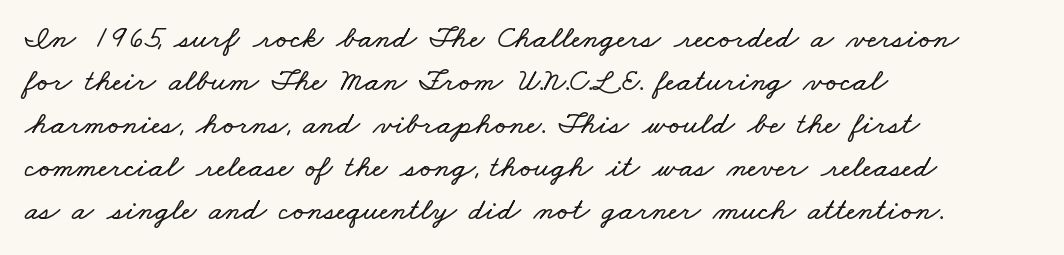
Q: Is the text underlined? A: No.
Q: How is the paragraph aligned? A: Left-aligned.
Q: Is the spacing between letters normal or unusually wide? A: Normal.
Q: Is the spacing between lines tight, normal or loose? A: Normal.
Q: Width (condensed, normal, or wide)? A: Wide.
Q: Stroke contrast? A: Low.
Q: x-height? A: Small.
Q: Monospaced? A: No.
